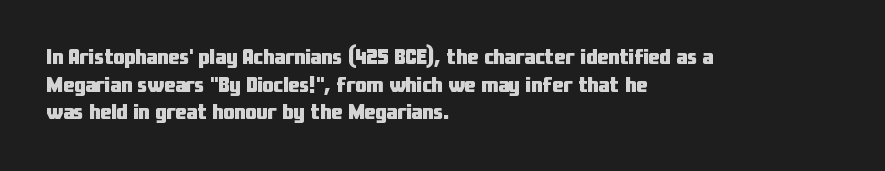
Q: Is the text bold? A: Yes.
Q: Is the text italic (slanted)? A: No, it is upright.
Q: Is the text underlined? A: No.
Q: How is the paragraph aligned? A: Left-aligned.
Q: Is the spacing between letters normal or unusually wide? A: Normal.
Q: Is the spacing between lines tight, normal or loose? A: Normal.
